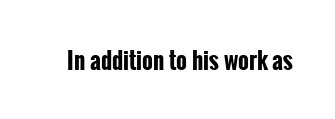
{"italic": "no", "bold": "yes", "underline": "no", "letter_spacing": "normal", "letter_spacing_em": 0.0, "glyph_px": 23}
